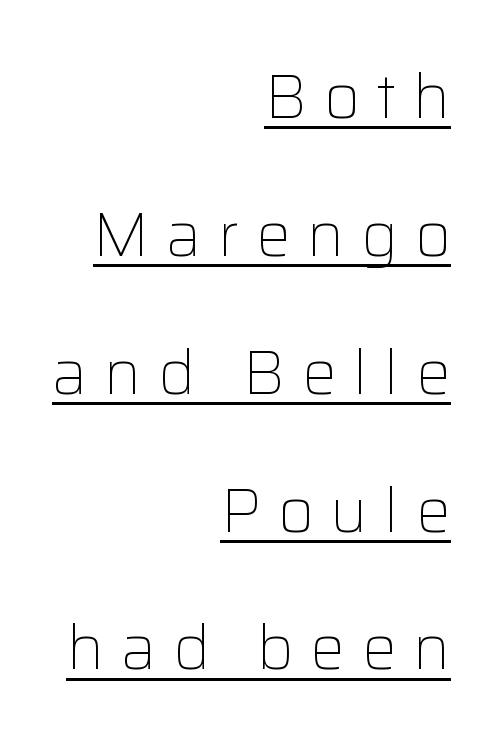
The image shows 61 px light sans-serif type, upright; set right-aligned, loose line spacing (2.26x), unusually wide letter spacing (+0.28 em), underlined; low stroke contrast and a medium x-height.
